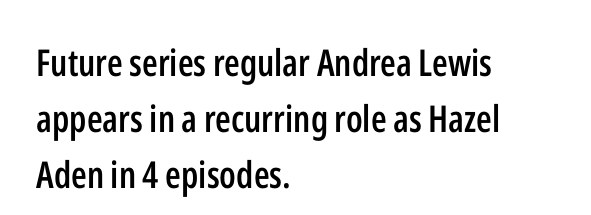
The image shows 37 px semibold, condensed sans-serif type, upright; set left-aligned, normal line spacing (1.52x), normal letter spacing, not underlined; low stroke contrast and a medium x-height.
